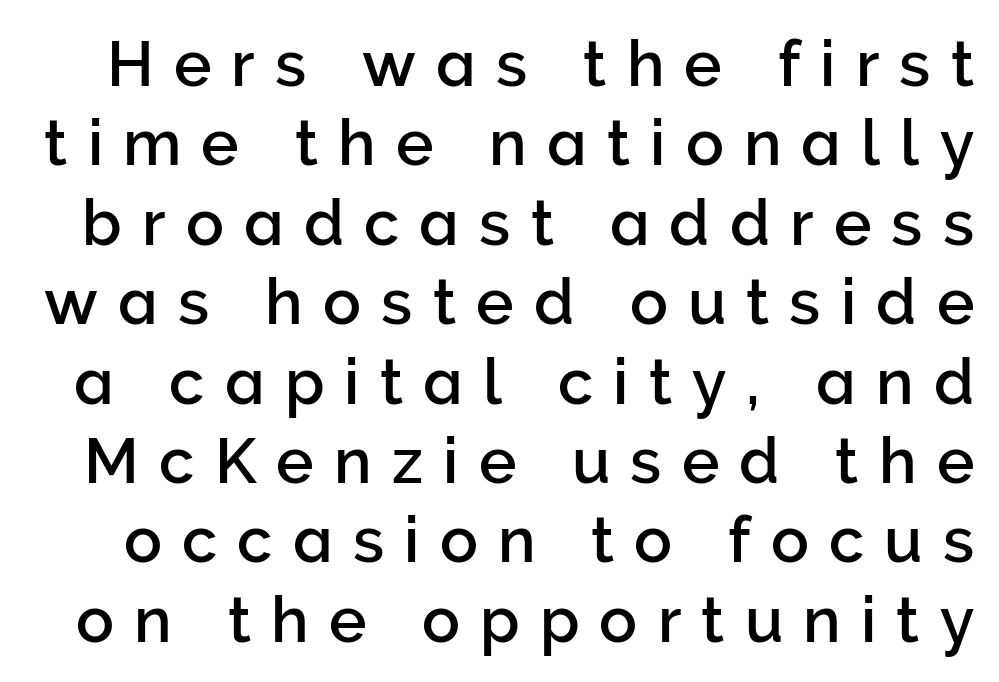
{"serif": "no", "italic": "no", "width": "normal", "stroke_contrast": "low", "x_height": "medium", "monospaced": "no", "underline": "no", "line_spacing": "normal", "line_spacing_ratio": 1.26, "letter_spacing": "wide", "letter_spacing_em": 0.32, "glyph_px": 63}
